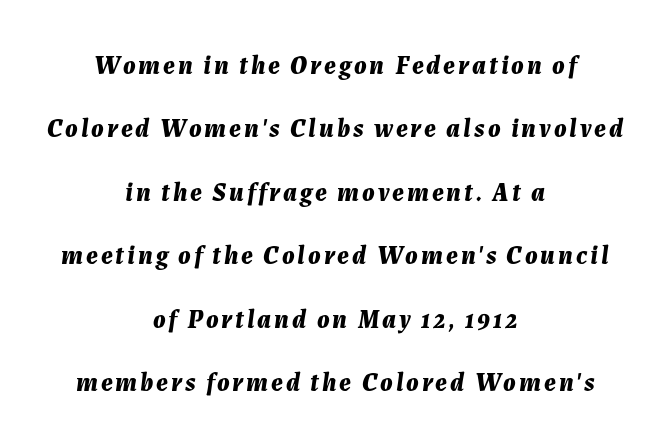
Strokes here are thick enough to call this a true bold. If you measured baseline to baseline, you'd find a long distance. The passage shown leans; its letterforms are oblique. Neither beginnings nor endings align; midpoints do.
